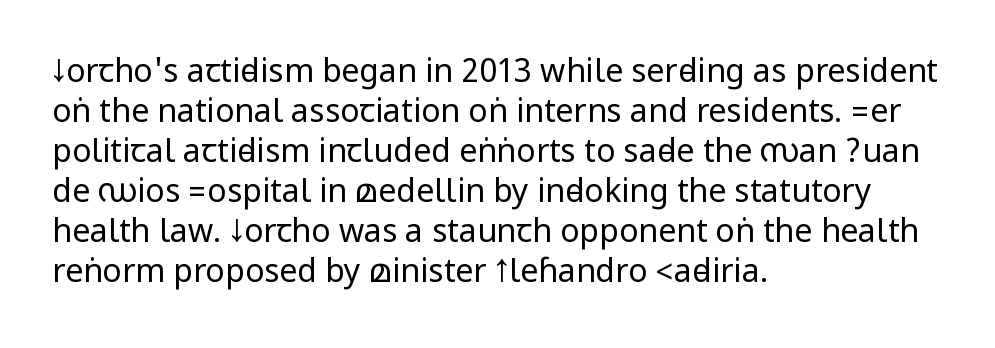
{"serif": "no", "italic": "no", "bold": "no", "weight": "regular", "width": "condensed", "stroke_contrast": "low", "underline": "no", "align": "left", "line_spacing": "normal", "line_spacing_ratio": 1.25, "letter_spacing": "normal", "letter_spacing_em": 0.0, "glyph_px": 32}
